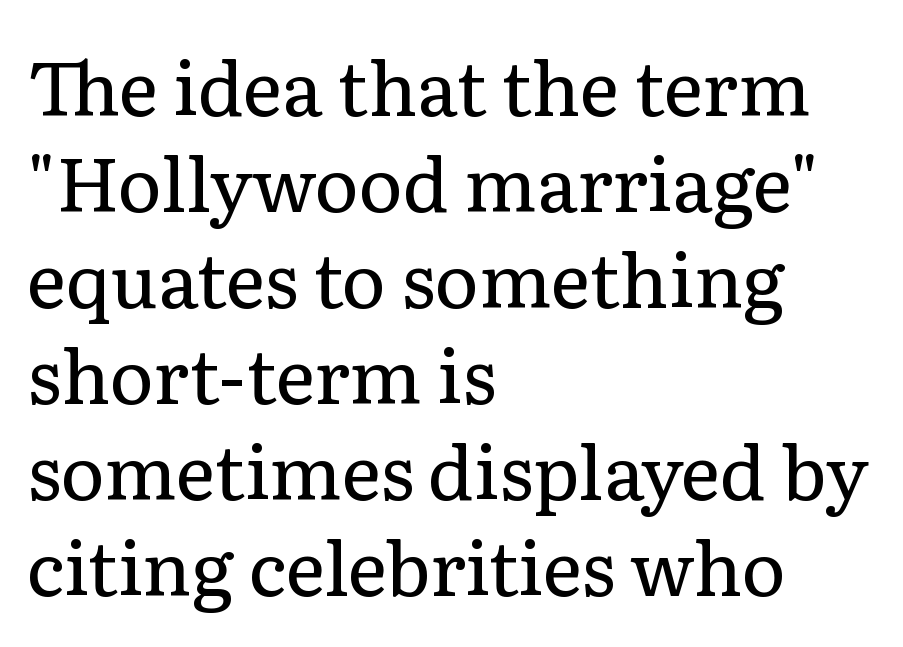
{"serif": "yes", "italic": "no", "bold": "no", "weight": "regular", "width": "normal", "stroke_contrast": "low", "x_height": "medium", "monospaced": "no", "underline": "no", "align": "left", "line_spacing": "normal", "line_spacing_ratio": 1.28, "letter_spacing": "normal", "letter_spacing_em": 0.0, "glyph_px": 75}
